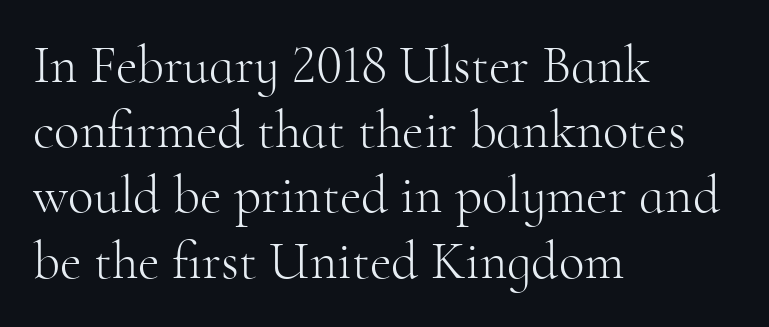
The image shows 53 px light serif type, upright; set left-aligned, line spacing 1.23x, normal letter spacing, not underlined; high stroke contrast and a small x-height.
